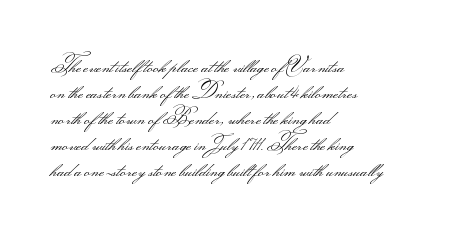
The image shows 20 px text type; set left-aligned, normal line spacing (1.3x), normal letter spacing, not underlined.
